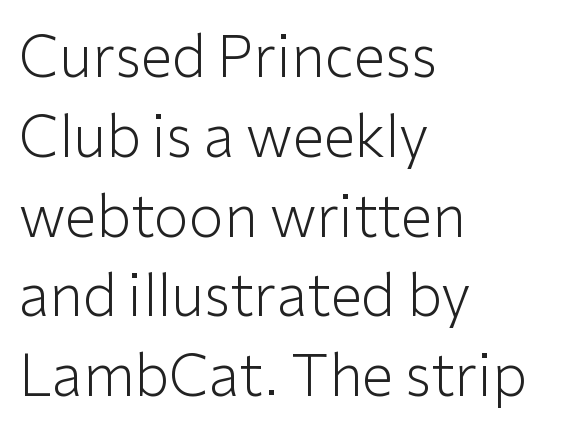
{"serif": "no", "italic": "no", "bold": "no", "weight": "light", "width": "normal", "stroke_contrast": "low", "x_height": "medium", "monospaced": "no", "underline": "no", "align": "left", "line_spacing": "normal", "line_spacing_ratio": 1.4, "letter_spacing": "normal", "letter_spacing_em": 0.0, "glyph_px": 57}
